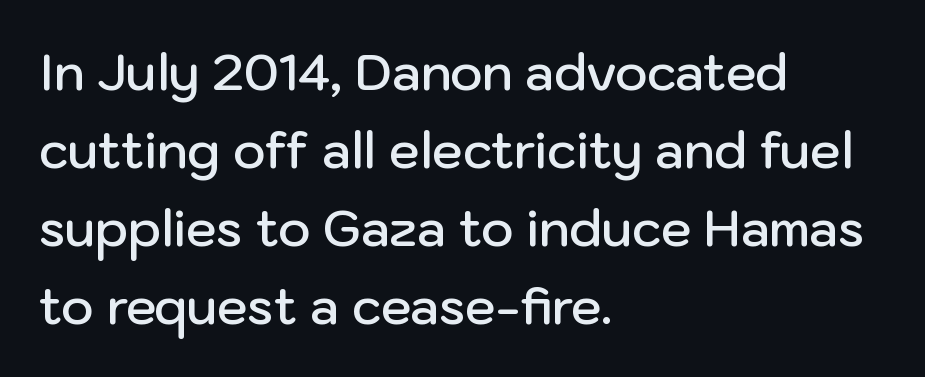
{"serif": "no", "italic": "no", "bold": "semi", "weight": "semibold", "width": "normal", "stroke_contrast": "low", "x_height": "medium", "monospaced": "no", "underline": "no", "align": "left", "line_spacing": "normal", "line_spacing_ratio": 1.59, "letter_spacing": "normal", "letter_spacing_em": 0.0, "glyph_px": 49}
